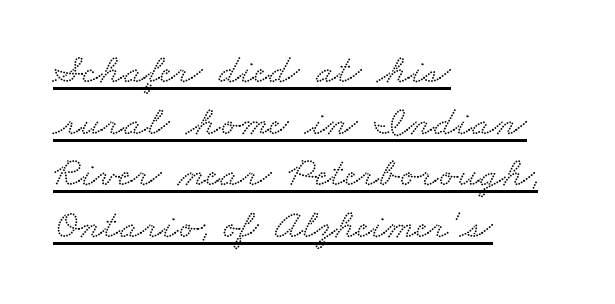
{"width": "wide", "stroke_contrast": "low", "x_height": "small", "monospaced": "no", "underline": "yes", "align": "left", "line_spacing_ratio": 1.23, "letter_spacing": "normal", "letter_spacing_em": 0.0, "glyph_px": 42}
